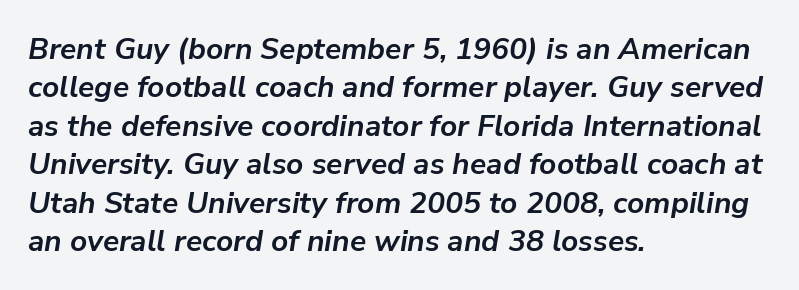
This is oblique type, the kind used for emphasis or titles. The foot of each line stays bare and open. The line-height multiplier appears to be the usual default. Caption: multi-line text, flush left, ragged right. Each glyph is drawn with heavy, bold strokes.
